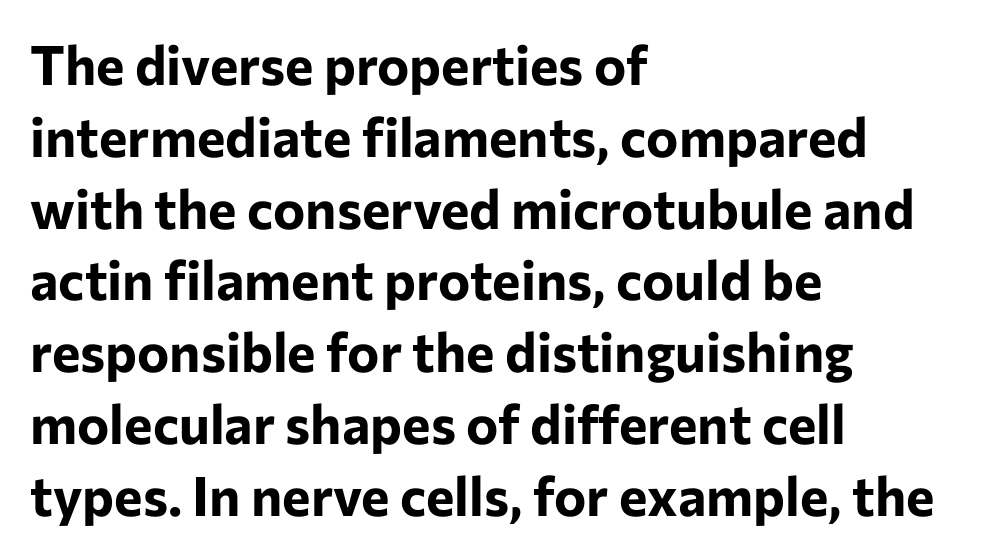
Q: Is the text bold? A: Yes.
Q: Is the text italic (slanted)? A: No, it is upright.
Q: Is the typeface a serif or a sans-serif typeface? A: Sans-serif.
Q: Is the text underlined? A: No.
Q: How is the paragraph aligned? A: Left-aligned.
Q: Is the spacing between letters normal or unusually wide? A: Normal.
Q: Is the spacing between lines tight, normal or loose? A: Normal.
Q: Width (condensed, normal, or wide)? A: Normal.
Q: Stroke contrast? A: Low.
Q: x-height? A: Medium.
Q: Monospaced? A: No.
